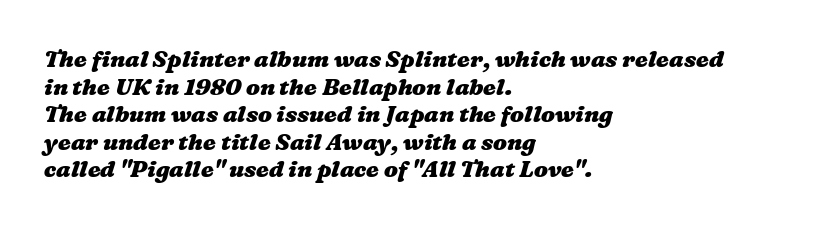
{"bold": "yes", "underline": "no", "align": "left", "line_spacing_ratio": 1.2, "letter_spacing": "normal", "letter_spacing_em": 0.0, "glyph_px": 23}
